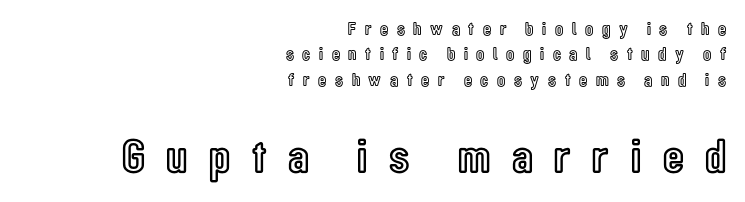
{"italic": "no", "width": "condensed", "x_height": "medium", "monospaced": "no", "underline": "no", "align": "right", "line_spacing": "normal", "line_spacing_ratio": 1.33, "letter_spacing": "wide", "letter_spacing_em": 0.45, "larger_block": "second", "size_ratio": 2.53, "glyph_px": 48}
